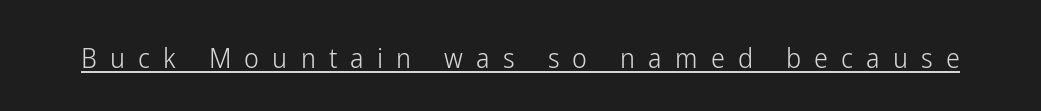
The text was rendered using a sans face with plain stroke endings. Stroke thickness stays within the range of a standard reading face or lighter. The letters advance in unequal steps, a hallmark of proportional type. In terms of posture, this sample is upright. This sample uses expanded letter spacing, leaving extra air between glyphs. Looks like someone drew a line under every word here.
